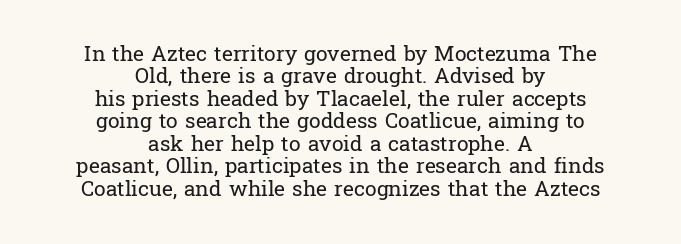
The string is rendered with underlining switched off. Tall strokes in this sample are plumb rather than angled. Quick note: interline space is minimal. Ink coverage per letter is moderate at most.
